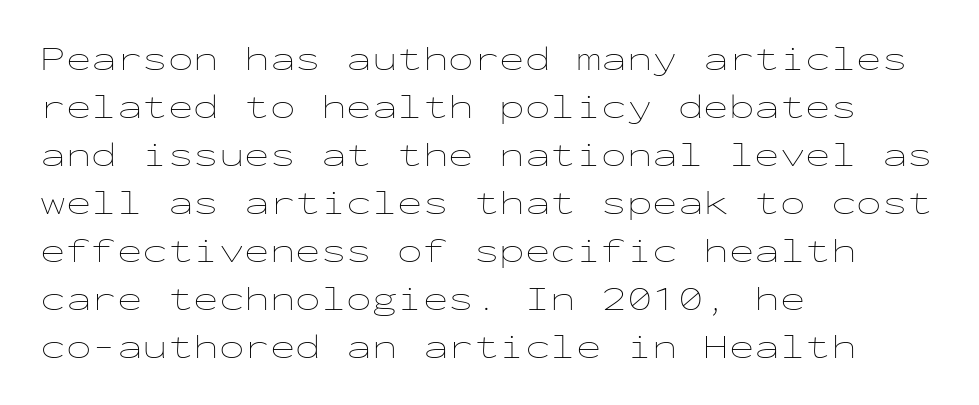
Q: Is the text bold? A: No.
Q: Is the text italic (slanted)? A: No, it is upright.
Q: Is the text underlined? A: No.
Q: How is the paragraph aligned? A: Left-aligned.
Q: Is the spacing between letters normal or unusually wide? A: Normal.
Q: Is the spacing between lines tight, normal or loose? A: Normal.
Q: Width (condensed, normal, or wide)? A: Wide.
Q: Stroke contrast? A: Low.
Q: x-height? A: Medium.
Q: Monospaced? A: Yes.
